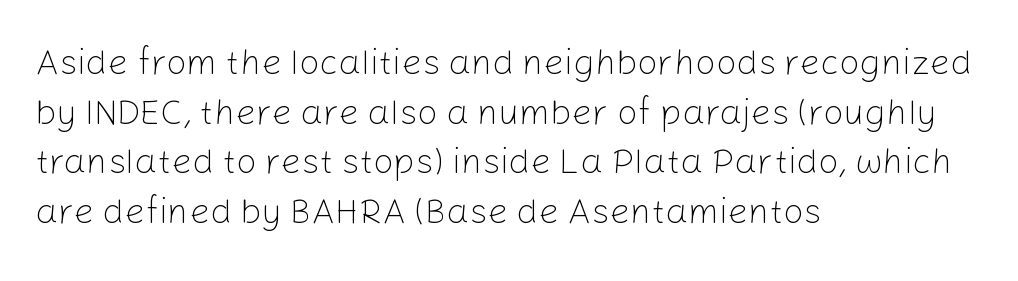
{"serif": "no", "italic": "no", "bold": "no", "weight": "light", "width": "normal", "stroke_contrast": "low", "x_height": "medium", "monospaced": "no", "underline": "no", "align": "left", "line_spacing": "normal", "line_spacing_ratio": 1.38, "letter_spacing": "normal", "letter_spacing_em": 0.0, "glyph_px": 36}
